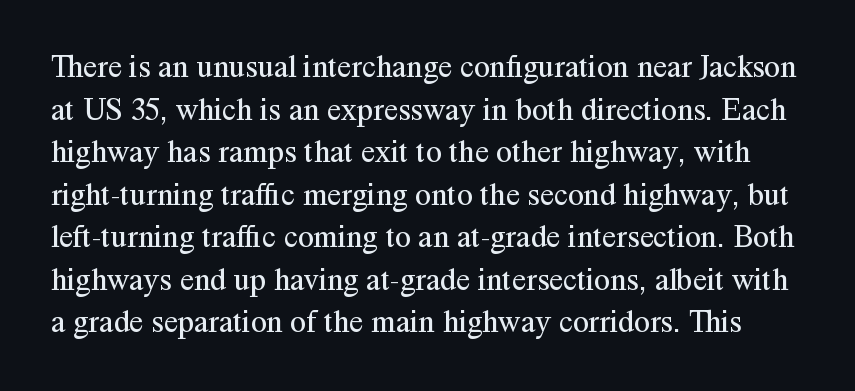
Q: Is the text bold? A: No.
Q: Is the text italic (slanted)? A: No, it is upright.
Q: Is the typeface a serif or a sans-serif typeface? A: Serif.
Q: Is the text underlined? A: No.
Q: Is the spacing between letters normal or unusually wide? A: Normal.
Q: Is the spacing between lines tight, normal or loose? A: Normal.
Q: Width (condensed, normal, or wide)? A: Normal.
Q: Stroke contrast? A: Medium.
Q: x-height? A: Medium.
Q: Monospaced? A: No.
